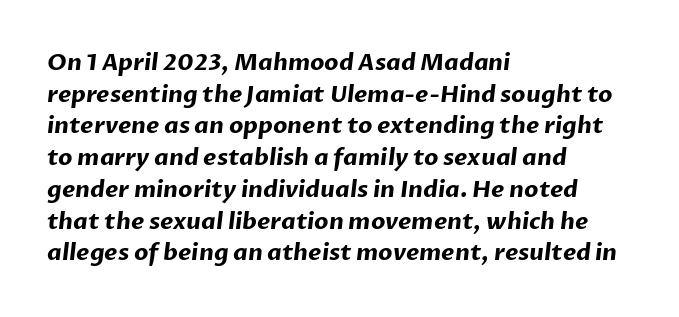
{"bold": "yes", "underline": "no", "align": "left", "line_spacing": "normal", "line_spacing_ratio": 1.38, "letter_spacing": "normal", "letter_spacing_em": 0.0, "glyph_px": 23}
